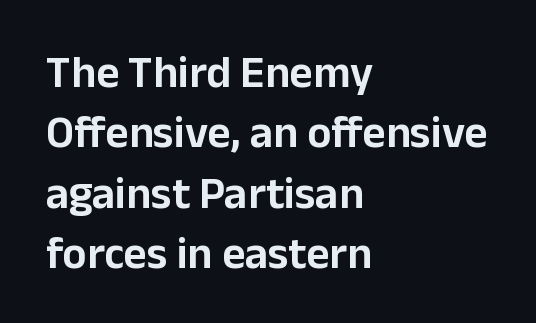
Q: Is the text italic (slanted)? A: No, it is upright.
Q: Is the typeface a serif or a sans-serif typeface? A: Sans-serif.
Q: Is the text underlined? A: No.
Q: How is the paragraph aligned? A: Left-aligned.
Q: Is the spacing between letters normal or unusually wide? A: Normal.
Q: Is the spacing between lines tight, normal or loose? A: Normal.
Q: Width (condensed, normal, or wide)? A: Normal.
Q: Stroke contrast? A: Low.
Q: x-height? A: Medium.
Q: Monospaced? A: No.
